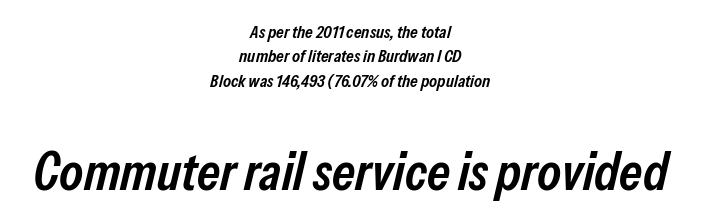
The rendering uses natural spacing where letterforms have individual widths. Each row of text sits above clean, open space. The paragraph has two soft edges and a firm central axis. Nobody touched the tracking dial on this one. The later block is typeset at a bigger size than the earlier block. A somewhat darkened texture: the type is semibold rather than bold.
